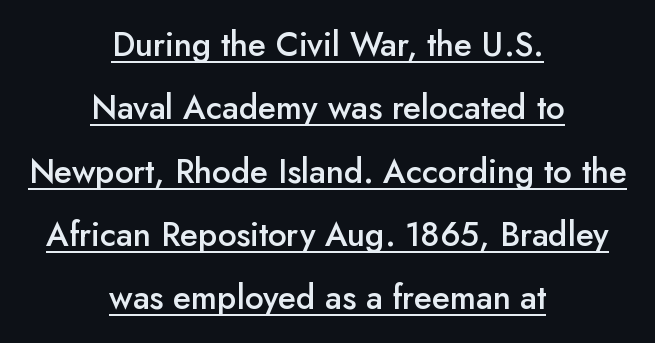
Q: Is the text bold? A: Semi-bold.
Q: Is the text italic (slanted)? A: No, it is upright.
Q: Is the typeface a serif or a sans-serif typeface? A: Sans-serif.
Q: Is the text underlined? A: Yes.
Q: How is the paragraph aligned? A: Centered.
Q: Is the spacing between letters normal or unusually wide? A: Normal.
Q: Is the spacing between lines tight, normal or loose? A: Loose.
Q: Width (condensed, normal, or wide)? A: Normal.
Q: Stroke contrast? A: Low.
Q: x-height? A: Small.
Q: Monospaced? A: No.
